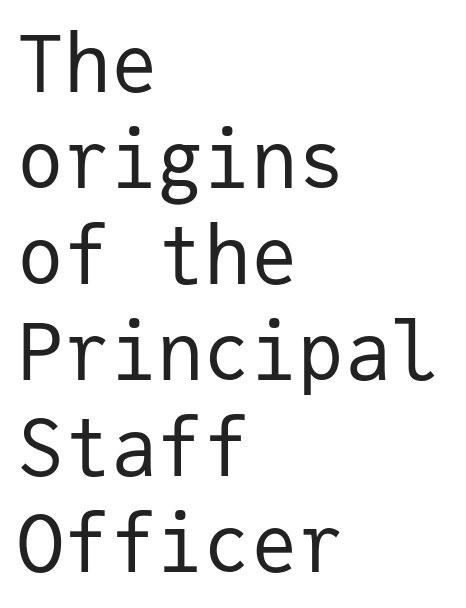
Caption: standard tracking, unaltered. The letters look calm and open, with moderate or lighter stems. The passage shown is typed in a monospace face where columns stay perfectly aligned. Nope, no serifs anywhere on these letters. Quick note: underline off.
